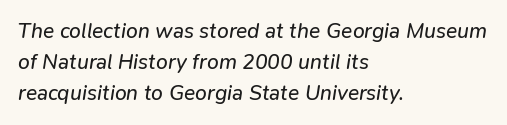
The text carries the slant typical of an italic or oblique font. Nothing unusual about the tracking: characters are spaced as the font intends. Lines of text with bare space underneath. Regarding leading, the lines here are spaced in the standard way. Heaviness? Minimal to ordinary, like unemphasized prose.
